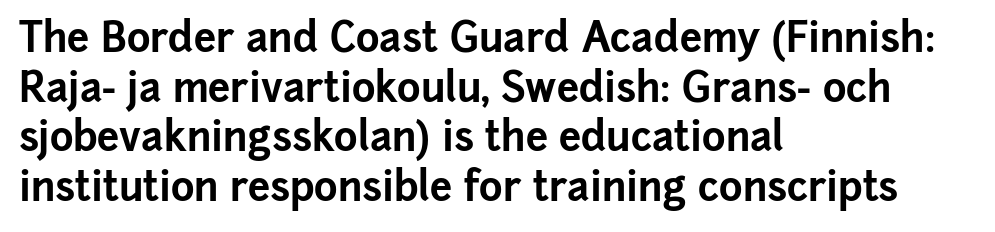
{"serif": "no", "italic": "no", "bold": "yes", "weight": "bold", "width": "normal", "stroke_contrast": "low", "x_height": "medium", "monospaced": "no", "underline": "no", "align": "left", "line_spacing_ratio": 1.24, "letter_spacing": "normal", "letter_spacing_em": 0.0, "glyph_px": 40}
